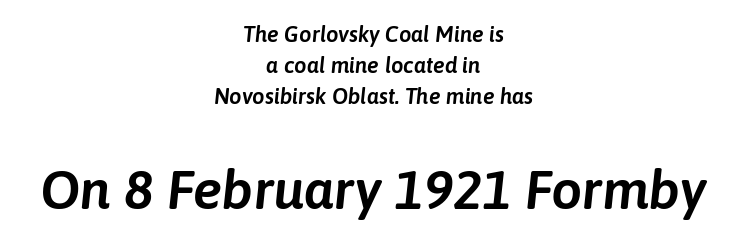
Which chunk is bigger? The second one — the bottom block dwarfs the top. The rendering uses natural spacing where letterforms have individual widths. Centered paragraph, ragged on both sides. Clear beneath every line of the passage. Emphasis-style slanted type is in use. Line spacing here is normal.
